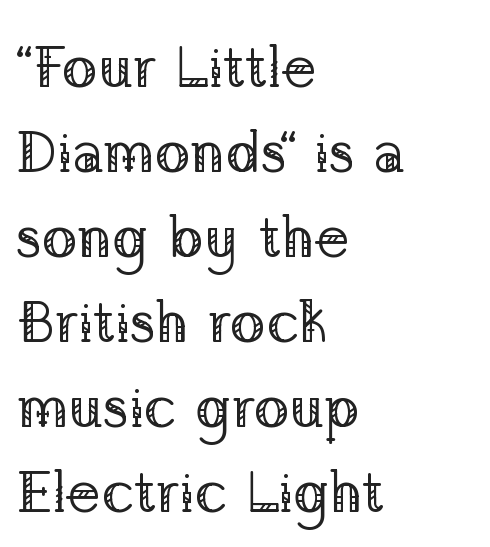
{"serif": "yes", "italic": "no", "bold": "no", "weight": "regular", "width": "normal", "stroke_contrast": "low", "x_height": "medium", "monospaced": "no", "underline": "no", "align": "left", "line_spacing": "normal", "line_spacing_ratio": 1.44, "letter_spacing": "normal", "letter_spacing_em": 0.0, "glyph_px": 59}
